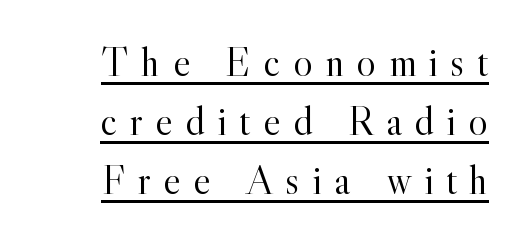
The image shows 41 px light serif type, upright; set normal line spacing (1.44x), unusually wide letter spacing (+0.31 em), underlined; a small x-height.
